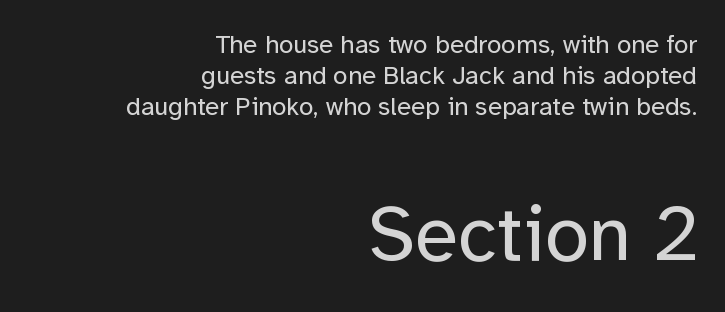
The letterforms sit at book weight or below. This rendering employs a face without finishing strokes, i.e., a sans-serif. The letters advance in unequal steps, a hallmark of proportional type. This sample uses plain, unmodified letter spacing.
